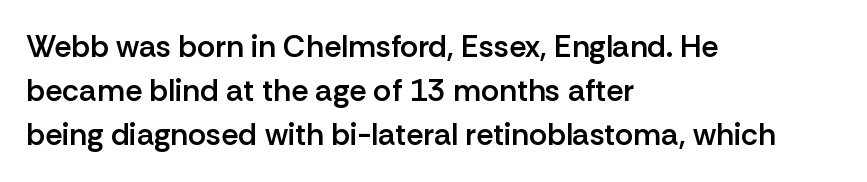
{"serif": "no", "italic": "no", "bold": "semi", "weight": "semibold", "width": "normal", "stroke_contrast": "low", "x_height": "medium", "monospaced": "no", "underline": "no", "align": "left", "line_spacing": "normal", "line_spacing_ratio": 1.42, "letter_spacing": "normal", "letter_spacing_em": 0.0, "glyph_px": 31}
